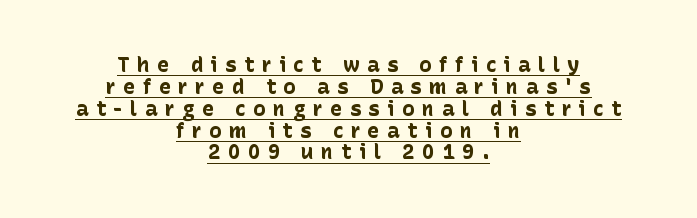
{"italic": "no", "bold": "yes", "underline": "yes", "align": "center", "line_spacing": "tight", "line_spacing_ratio": 1.04, "letter_spacing": "wide", "letter_spacing_em": 0.35, "glyph_px": 21}
